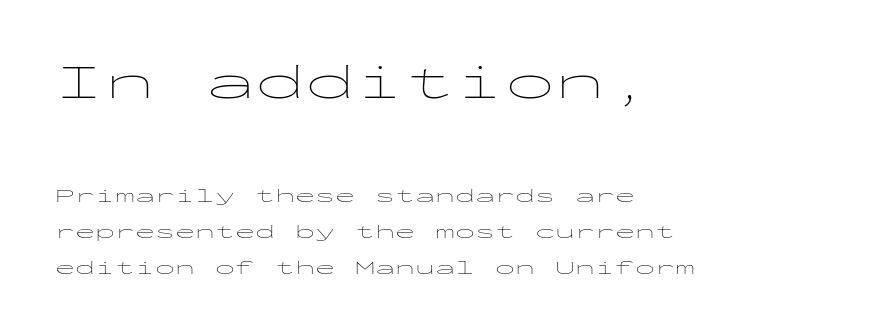
The face used here is monospaced, like something from a code editor. In terms of letterform style, serifs are entirely absent. This sample is left-justified, so line endings fall wherever the words run out. The earlier block is typeset at a bigger size than the later block. The type sits square on the baseline with zero lean.
